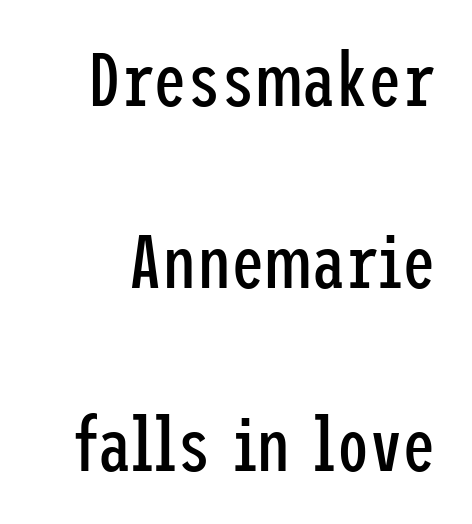
The image shows 76 px regular-weight, condensed sans-serif type, upright; set loose line spacing (2.4x), normal letter spacing, not underlined; low stroke contrast and a medium x-height.
